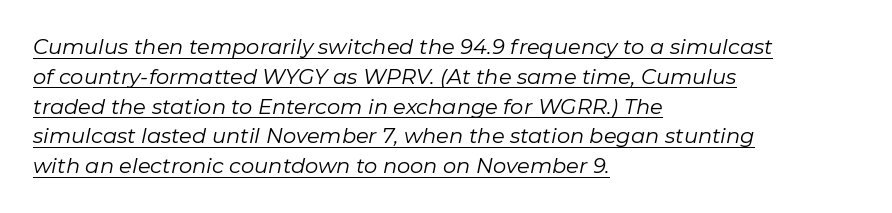
The vertical gap from one line to the next is medium. Reading down the block, your eye returns to a fixed left position each line. This is oblique type, the kind used for emphasis or titles. Think standard paragraph weight, or any step lighter than that. A rule runs beneath these lines of type. The passage shown has conventional tracking throughout.
